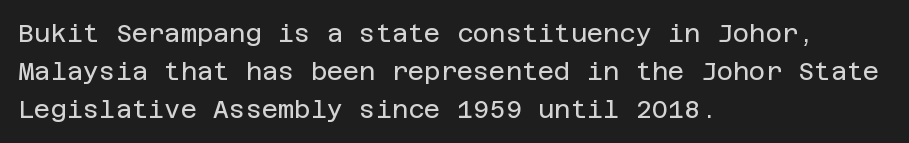
The glyphs are unaccompanied by any horizontal stroke below them. Posture: vertical. These lines keep a tight, regular rhythm from letter to letter. Interline gaps are of average width in this sample. The paragraph shown leans on its left margin.
